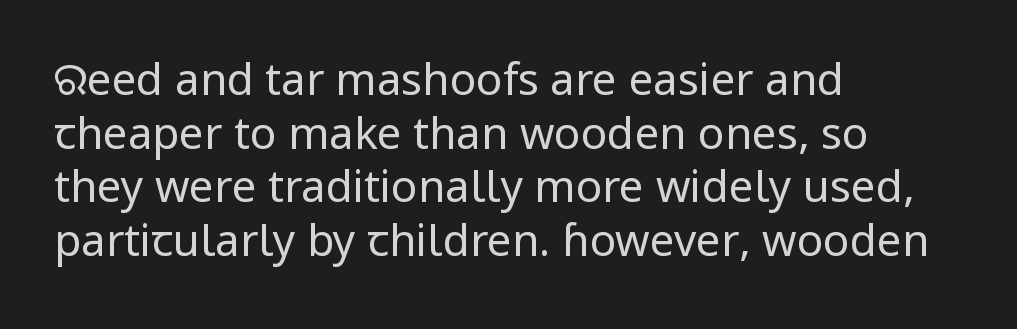
No extra ink here — the face is not bold. Notice how the passage keeps a crisp vertical edge on the left only. These lines are rendered in a variable-pitch font. A bare baseline throughout the passage. A sans-serif font was chosen for this passage. Style check: upright.
